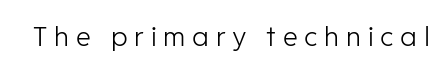
The image shows 27 px text type, upright; set unusually wide letter spacing (+0.25 em), not underlined.
